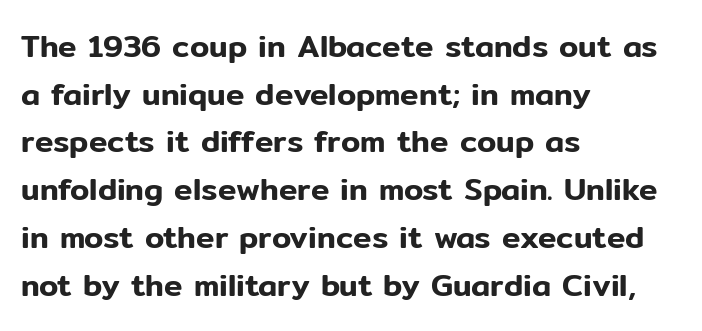
{"serif": "no", "italic": "no", "width": "normal", "stroke_contrast": "low", "x_height": "medium", "monospaced": "no", "underline": "no", "align": "left", "line_spacing": "normal", "line_spacing_ratio": 1.54, "letter_spacing": "normal", "letter_spacing_em": 0.0, "glyph_px": 31}
